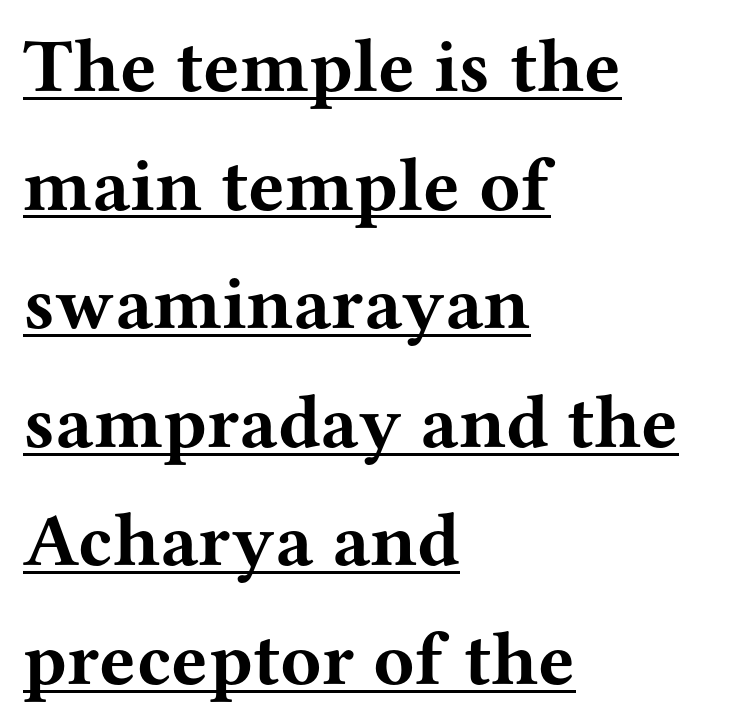
Q: Is the text bold? A: Yes.
Q: Is the text italic (slanted)? A: No, it is upright.
Q: Is the typeface a serif or a sans-serif typeface? A: Serif.
Q: Is the text underlined? A: Yes.
Q: How is the paragraph aligned? A: Left-aligned.
Q: Is the spacing between letters normal or unusually wide? A: Normal.
Q: Is the spacing between lines tight, normal or loose? A: Normal.
Q: Width (condensed, normal, or wide)? A: Wide.
Q: Stroke contrast? A: Medium.
Q: x-height? A: Medium.
Q: Monospaced? A: No.
